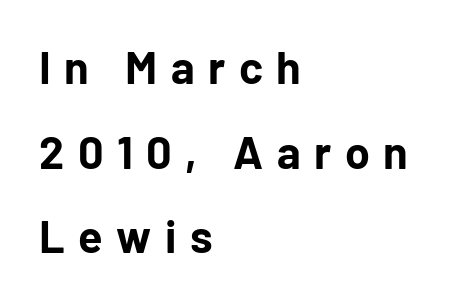
Q: Is the text bold? A: Yes.
Q: Is the text italic (slanted)? A: No, it is upright.
Q: Is the typeface a serif or a sans-serif typeface? A: Sans-serif.
Q: Is the text underlined? A: No.
Q: How is the paragraph aligned? A: Left-aligned.
Q: Is the spacing between letters normal or unusually wide? A: Unusually wide.
Q: Width (condensed, normal, or wide)? A: Normal.
Q: Stroke contrast? A: Low.
Q: x-height? A: Medium.
Q: Monospaced? A: No.
